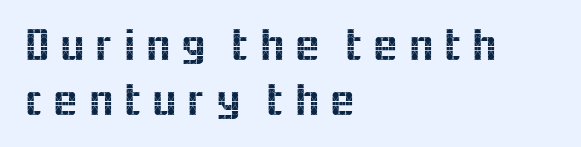
The image shows 47 px sans-serif type, upright; set left-aligned, line spacing 1.16x, not underlined; a medium x-height.
